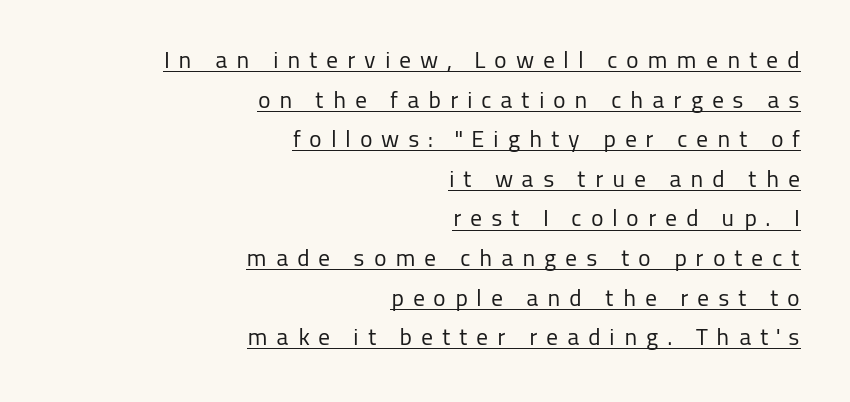
This sample carries an underscore along the baseline area. No italicization has been applied; the sample stays upright. Quick note: interline space is typical. The compositor pushed each line to the right boundary. Is the stroke heavy? The answer is a plain regular-or-lighter. The face used here is rendered with a markedly widened letterfit.
